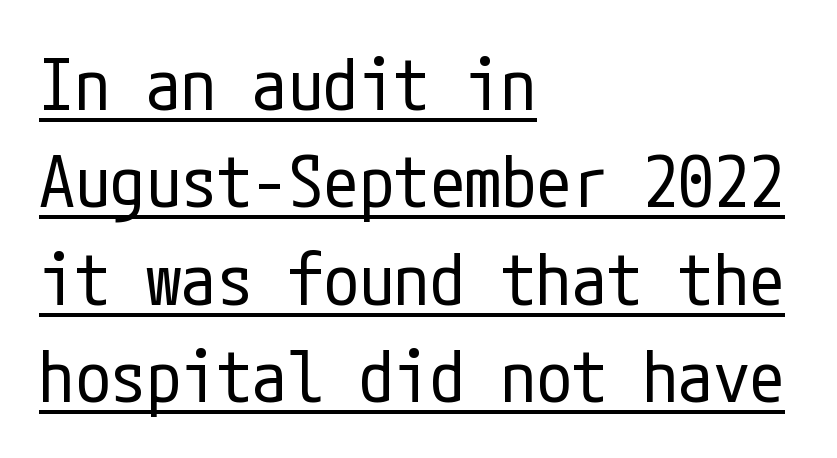
{"serif": "no", "italic": "no", "bold": "no", "weight": "regular", "width": "condensed", "stroke_contrast": "low", "x_height": "medium", "underline": "yes", "align": "left", "line_spacing": "normal", "line_spacing_ratio": 1.37, "letter_spacing": "normal", "letter_spacing_em": 0.0, "glyph_px": 71}
